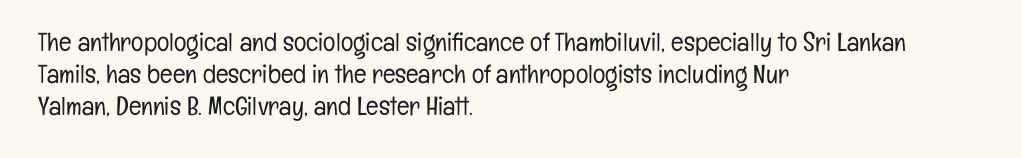
{"italic": "no", "bold": "no", "underline": "no", "align": "left", "line_spacing_ratio": 1.24, "letter_spacing": "normal", "letter_spacing_em": 0.0, "glyph_px": 26}
